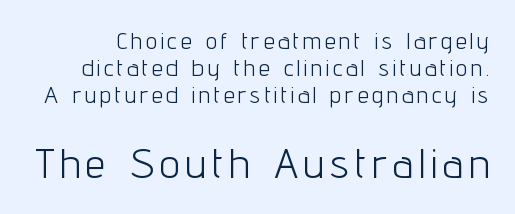
The typeface chosen for these lines omits serifs. Stroke thickness stays within the range of a standard reading face or lighter. The specimen omits any rule beneath the text block's lines. Here the second block reads like a headline and the first like body copy. You could not count columns in this text — the font is proportionally spaced. Ascenders rise straight up at ninety degrees.
